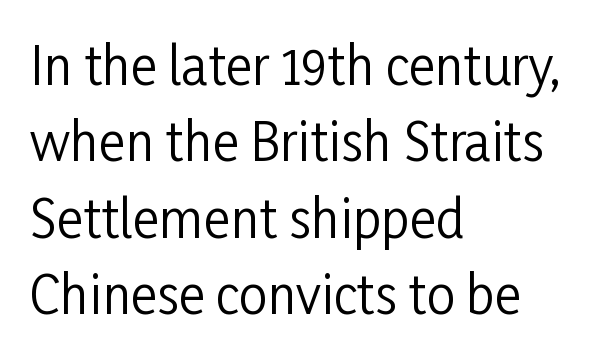
The image shows 51 px regular-weight, condensed sans-serif type, upright; set left-aligned, normal line spacing (1.5x), normal letter spacing, not underlined; low stroke contrast and a medium x-height.
